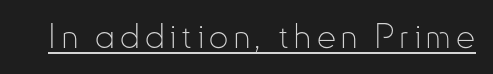
{"serif": "no", "italic": "no", "bold": "no", "weight": "thin", "width": "condensed", "stroke_contrast": "low", "x_height": "small", "monospaced": "no", "underline": "yes", "glyph_px": 34}
